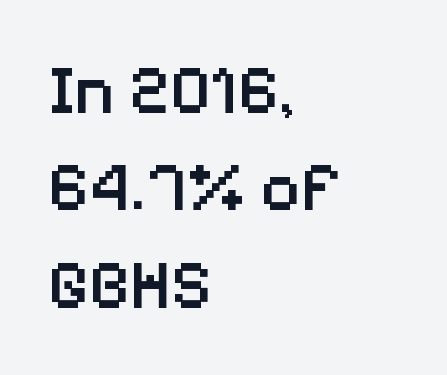
The image shows 69 px semibold sans-serif type, upright; set left-aligned, normal line spacing (1.41x), normal letter spacing, not underlined; low stroke contrast and a medium x-height.
